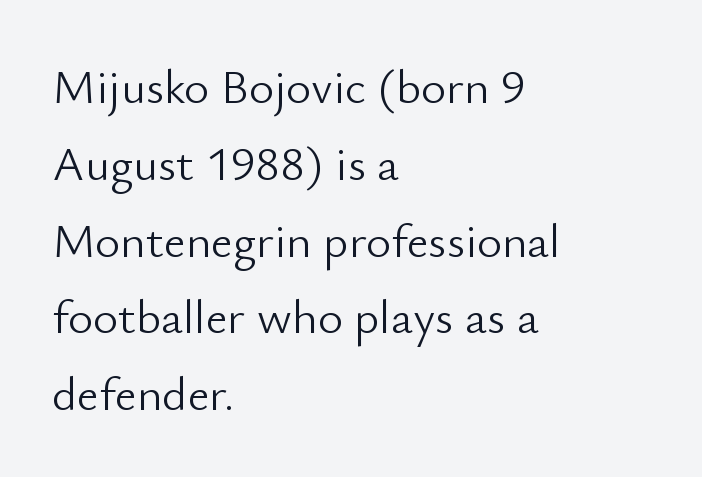
Q: Is the text bold? A: No.
Q: Is the text italic (slanted)? A: No, it is upright.
Q: Is the typeface a serif or a sans-serif typeface? A: Sans-serif.
Q: Is the text underlined? A: No.
Q: How is the paragraph aligned? A: Left-aligned.
Q: Is the spacing between letters normal or unusually wide? A: Normal.
Q: Is the spacing between lines tight, normal or loose? A: Normal.
Q: Width (condensed, normal, or wide)? A: Normal.
Q: Stroke contrast? A: Low.
Q: x-height? A: Small.
Q: Monospaced? A: No.
